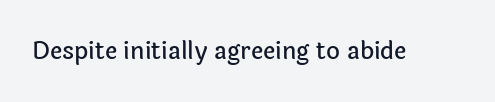
Q: Is the text italic (slanted)? A: No, it is upright.
Q: Is the text underlined? A: No.
Q: Is the spacing between letters normal or unusually wide? A: Normal.
